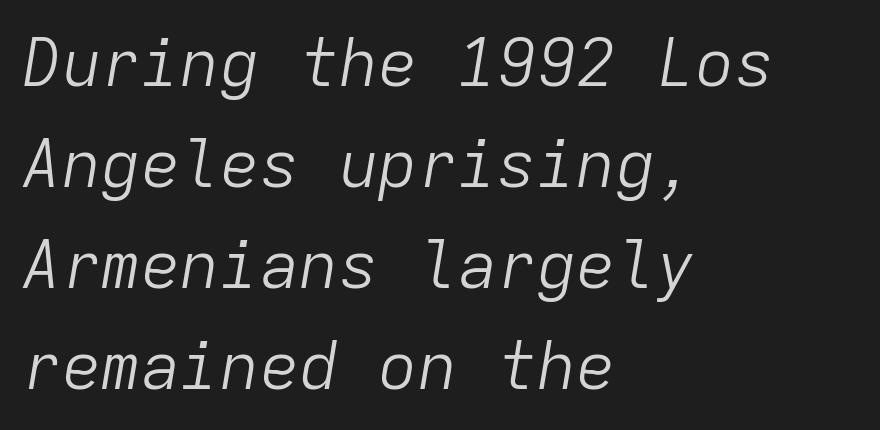
{"italic": "yes", "lean": "right", "slant_degrees": 9, "bold": "no", "weight": "light", "width": "normal", "stroke_contrast": "low", "x_height": "medium", "monospaced": "yes", "underline": "no", "align": "left", "line_spacing": "normal", "line_spacing_ratio": 1.53, "letter_spacing": "normal", "letter_spacing_em": 0.0, "glyph_px": 66}
